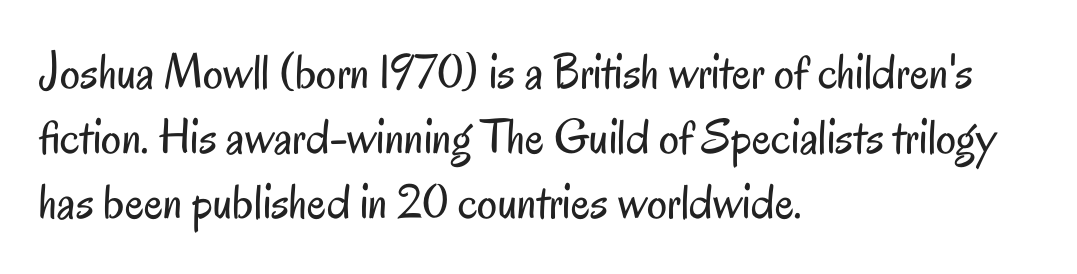
Nothing heavy about these letters — not bold at all. Type style note: lacks serifs. Here the glyphs are tracked normally, forming tight word shapes. A typesetter would call this leading conventional body-copy spacing.
